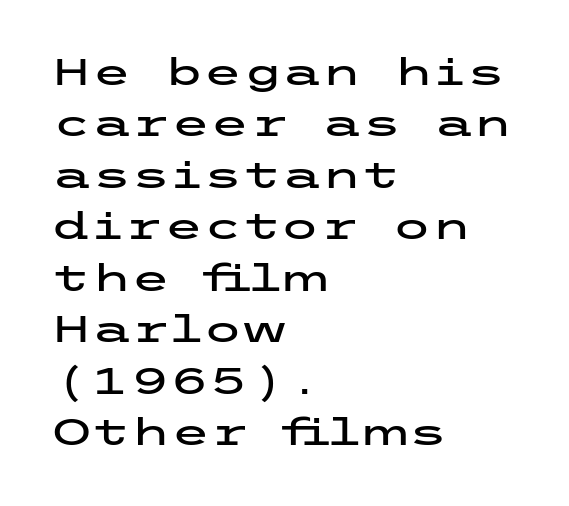
{"serif": "no", "italic": "no", "width": "wide", "stroke_contrast": "low", "x_height": "medium", "underline": "no", "align": "left", "line_spacing": "normal", "line_spacing_ratio": 1.43, "letter_spacing": "normal", "letter_spacing_em": 0.0, "glyph_px": 36}
